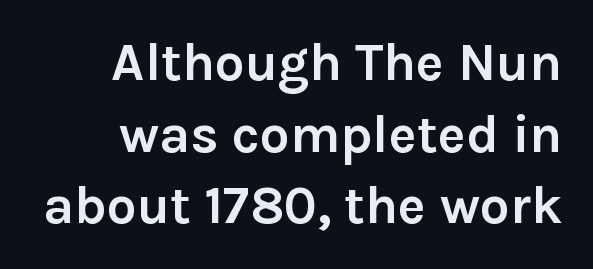
Q: Is the text bold? A: Yes.
Q: Is the text italic (slanted)? A: No, it is upright.
Q: Is the typeface a serif or a sans-serif typeface? A: Sans-serif.
Q: Is the text underlined? A: No.
Q: How is the paragraph aligned? A: Right-aligned.
Q: Is the spacing between letters normal or unusually wide? A: Normal.
Q: Is the spacing between lines tight, normal or loose? A: Normal.
Q: Width (condensed, normal, or wide)? A: Normal.
Q: Stroke contrast? A: Low.
Q: x-height? A: Medium.
Q: Monospaced? A: No.
